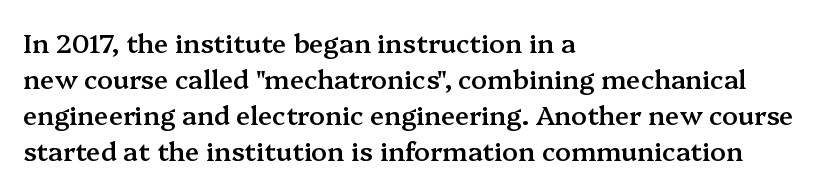
Designer's note — italics off, roman on. The sample has been set in demibold, a notch under bold. Anything drawn beneath the words? Only blank space. Does the copy run flush right? No — it runs flush left. The lines sit at an ordinary, default distance from one another.
